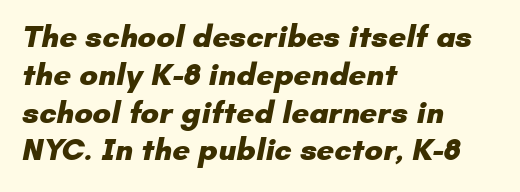
Q: Is the text bold? A: Yes.
Q: Is the typeface a serif or a sans-serif typeface? A: Sans-serif.
Q: Is the text underlined? A: No.
Q: How is the paragraph aligned? A: Left-aligned.
Q: Is the spacing between letters normal or unusually wide? A: Normal.
Q: Width (condensed, normal, or wide)? A: Normal.
Q: Stroke contrast? A: Low.
Q: x-height? A: Small.
Q: Monospaced? A: No.
